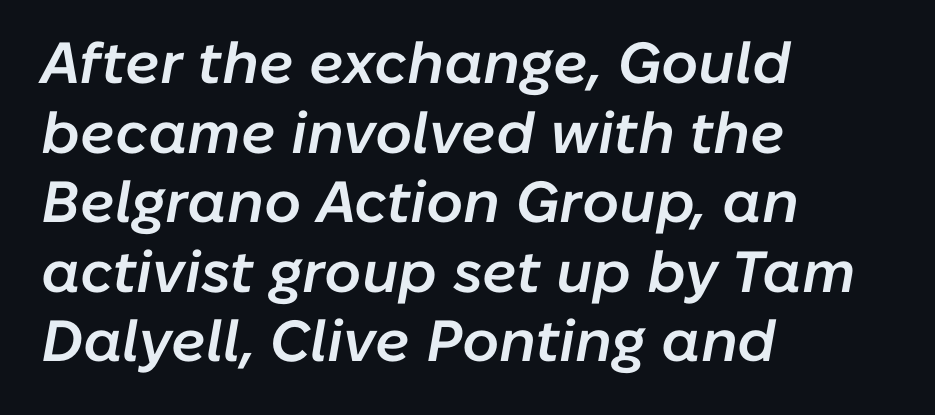
The image shows 58 px semibold type, italic (leaning right); set left-aligned, line spacing 1.2x, normal letter spacing, not underlined; low stroke contrast and a medium x-height.
